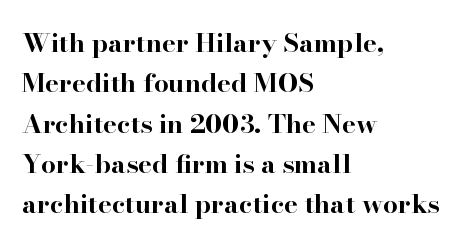
The image shows 26 px bold type, upright; set left-aligned, normal line spacing (1.55x), normal letter spacing, not underlined.
